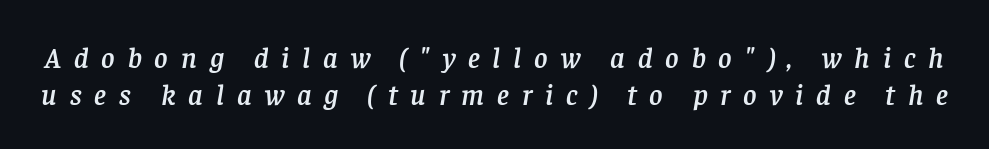
Q: Is the text italic (slanted)? A: Yes, it leans right by about 8 degrees.
Q: Is the typeface a serif or a sans-serif typeface? A: Serif.
Q: Is the text underlined? A: No.
Q: Is the spacing between letters normal or unusually wide? A: Unusually wide.
Q: Is the spacing between lines tight, normal or loose? A: Normal.
Q: Width (condensed, normal, or wide)? A: Normal.
Q: Stroke contrast? A: Low.
Q: x-height? A: Large.
Q: Monospaced? A: No.
